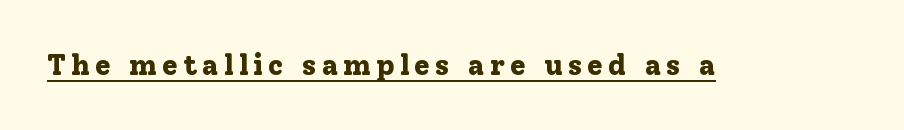
{"serif": "yes", "italic": "no", "bold": "yes", "weight": "bold", "width": "normal", "stroke_contrast": "low", "x_height": "medium", "monospaced": "no", "underline": "yes", "glyph_px": 29}
